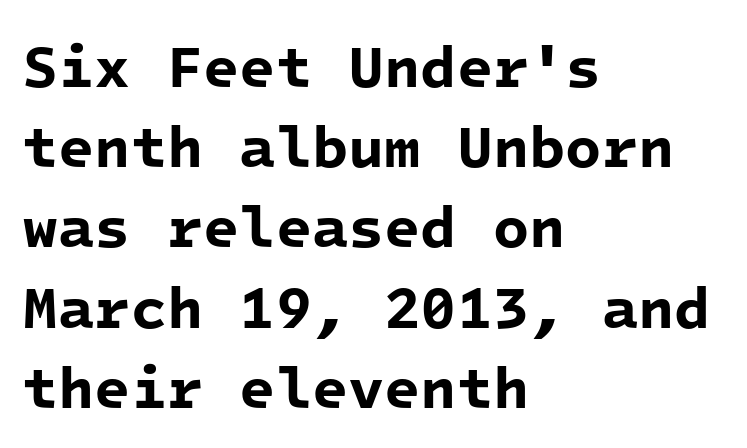
{"serif": "no", "bold": "yes", "weight": "bold", "width": "normal", "stroke_contrast": "low", "x_height": "medium", "monospaced": "yes", "underline": "no", "align": "left", "line_spacing": "normal", "line_spacing_ratio": 1.36, "letter_spacing": "normal", "letter_spacing_em": 0.0, "glyph_px": 59}
